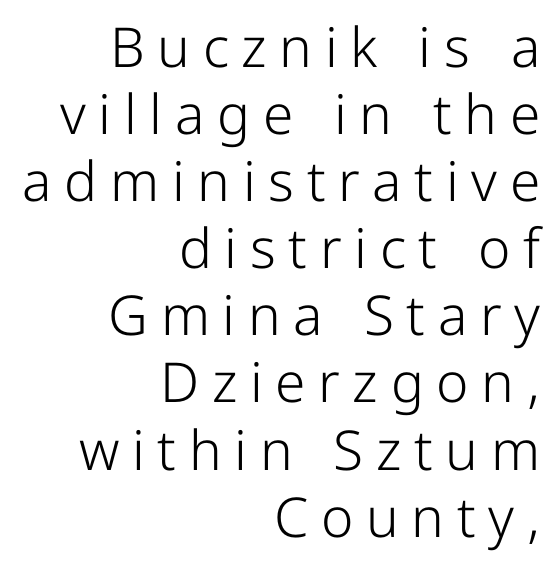
Q: Is the text bold? A: No.
Q: Is the text italic (slanted)? A: No, it is upright.
Q: Is the typeface a serif or a sans-serif typeface? A: Sans-serif.
Q: Is the text underlined? A: No.
Q: How is the paragraph aligned? A: Right-aligned.
Q: Is the spacing between letters normal or unusually wide? A: Unusually wide.
Q: Width (condensed, normal, or wide)? A: Normal.
Q: Stroke contrast? A: Low.
Q: x-height? A: Medium.
Q: Monospaced? A: No.
